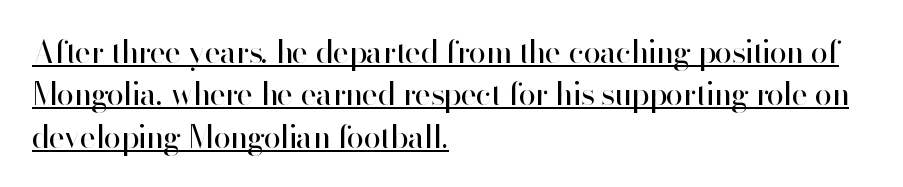
Honestly, the letter spacing is just normal — you wouldn't notice it. The font family rendered here belongs to the sans-serif group. Does a line run under the words? Yes, clearly. The lines in this sample share a left origin and differ only in where they stop. Each stroke keeps to a modest, everyday thickness or less. This sample has the flowing, uneven cadence of proportional lettering.
